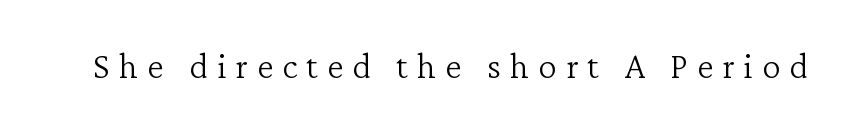
The image shows 46 px light serif type, upright; set unusually wide letter spacing (+0.2 em), not underlined; low stroke contrast and a medium x-height.
